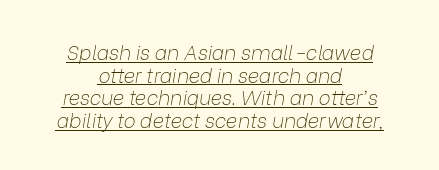
Q: Is the text bold? A: No.
Q: Is the text italic (slanted)? A: Yes, it leans right by about 9 degrees.
Q: Is the text underlined? A: Yes.
Q: How is the paragraph aligned? A: Centered.
Q: Is the spacing between letters normal or unusually wide? A: Normal.
Q: Is the spacing between lines tight, normal or loose? A: Tight.
